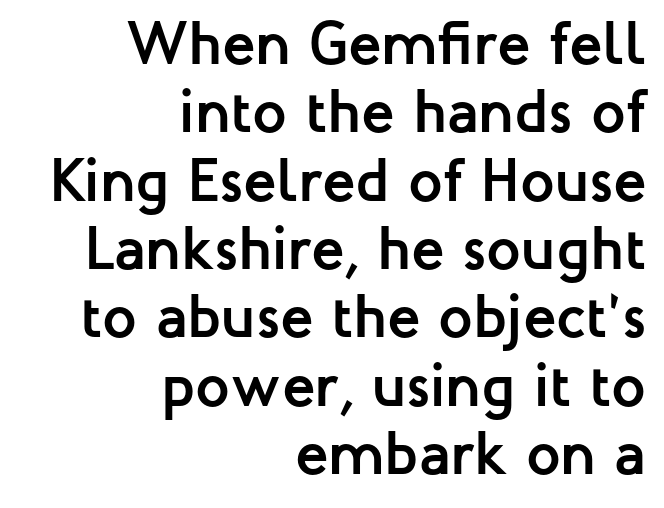
The glyphs in this specimen are sans serif. All the whitespace from short lines collects on the left. A full-strength bold gives these letters their thick strokes. Line spacing here is tight. In terms of posture, this sample is upright.
